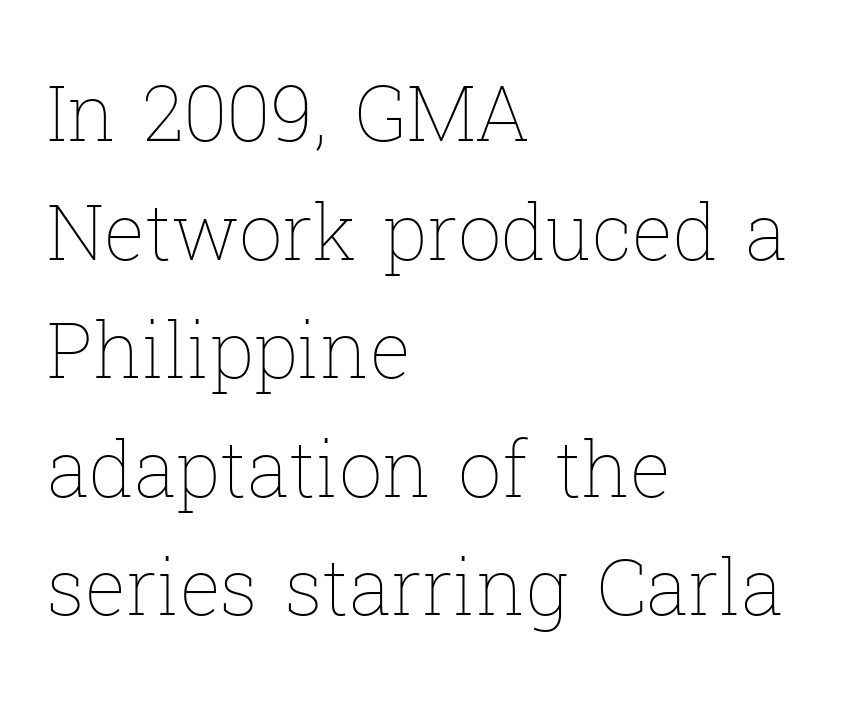
The image shows 77 px thin type, upright; set left-aligned, normal line spacing (1.54x), normal letter spacing, not underlined; low stroke contrast and a medium x-height.
